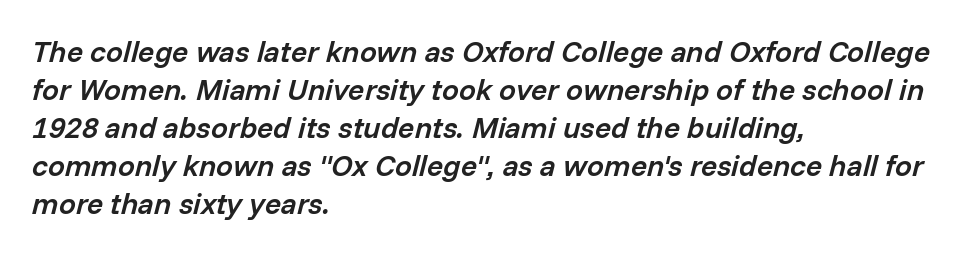
{"italic": "yes", "lean": "right", "slant_degrees": 14, "bold": "semi", "weight": "semibold", "width": "normal", "stroke_contrast": "low", "x_height": "medium", "monospaced": "no", "underline": "no", "align": "left", "line_spacing": "normal", "line_spacing_ratio": 1.27, "letter_spacing": "normal", "letter_spacing_em": 0.0, "glyph_px": 30}
